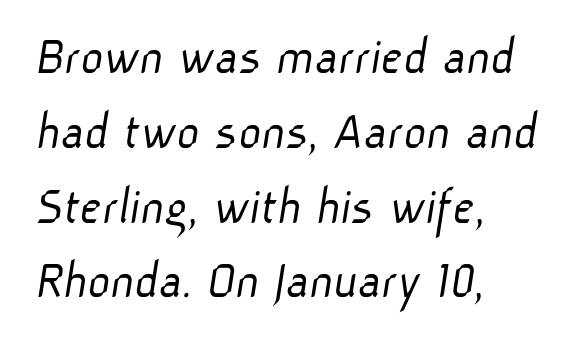
The glyphs are unaccompanied by any horizontal stroke below them. Which margin do the lines hug? The left one — the right edge is uneven. The strokes are not fattened; the text isn't bold. Each word holds together tightly as a unit, with standard inter-letter gaps.
